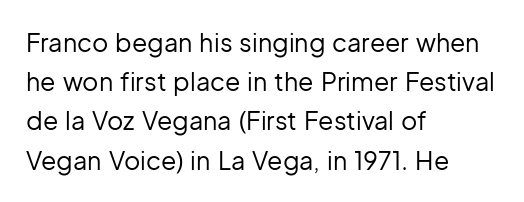
Is this a heavy cut? Hardly; it is regular or lighter. In CSS terms this would be text-align: left. Words appear dense and cohesive because spacing is normal. The gap between lines stays unmarked. Reading down the column, the eye jumps a familiar distance to each next line. This is roman type, the default non-slanted kind.
